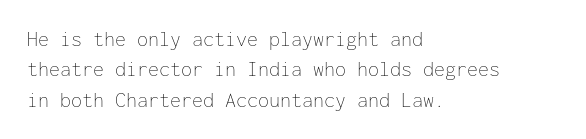
A quiet, ordinary-to-light weight characterises the typeface. The text block is weighted toward the left margin, trailing off unevenly rightward. This rendering leaves character spacing at its baseline value. Characters remain perfectly vertical along every line. The strip under each line holds only bare page.
